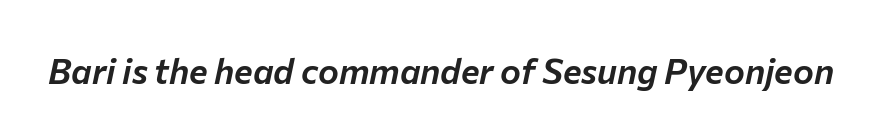
Q: Is the text italic (slanted)? A: Yes, it leans right by about 12 degrees.
Q: Is the text underlined? A: No.
Q: Is the spacing between letters normal or unusually wide? A: Normal.
Q: Width (condensed, normal, or wide)? A: Normal.
Q: Stroke contrast? A: Low.
Q: x-height? A: Medium.
Q: Monospaced? A: No.
